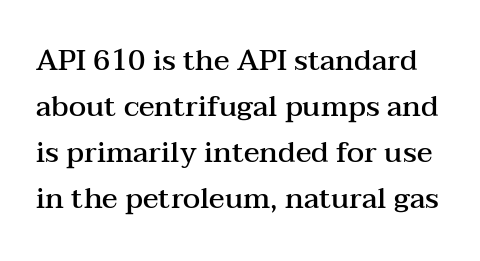
Q: Is the text bold? A: Semi-bold.
Q: Is the text italic (slanted)? A: No, it is upright.
Q: Is the typeface a serif or a sans-serif typeface? A: Serif.
Q: Is the text underlined? A: No.
Q: Is the spacing between letters normal or unusually wide? A: Normal.
Q: Is the spacing between lines tight, normal or loose? A: Normal.
Q: Width (condensed, normal, or wide)? A: Wide.
Q: Stroke contrast? A: Medium.
Q: x-height? A: Medium.
Q: Monospaced? A: No.
